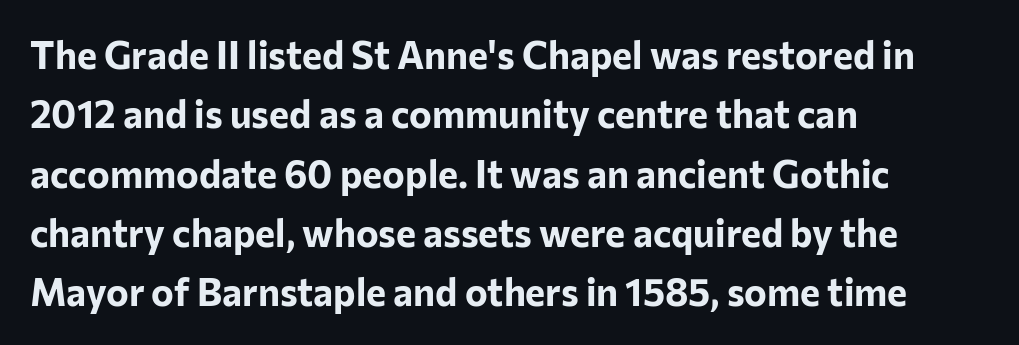
{"serif": "no", "italic": "no", "bold": "yes", "weight": "bold", "width": "normal", "stroke_contrast": "low", "x_height": "medium", "monospaced": "no", "underline": "no", "align": "left", "line_spacing": "normal", "line_spacing_ratio": 1.56, "letter_spacing": "normal", "letter_spacing_em": 0.0, "glyph_px": 38}
